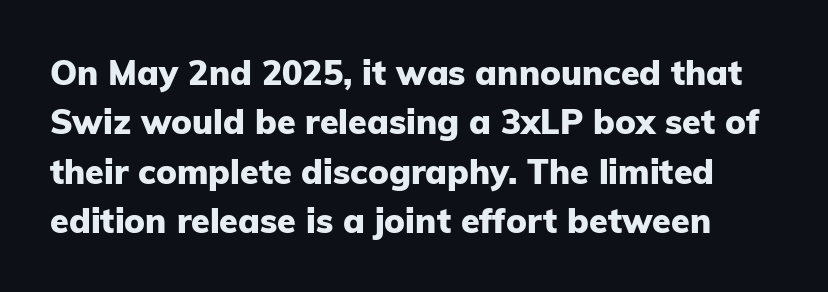
The image shows 34 px heavy sans-serif type, upright; set normal line spacing (1.45x), normal letter spacing, not underlined; low stroke contrast and a medium x-height.
